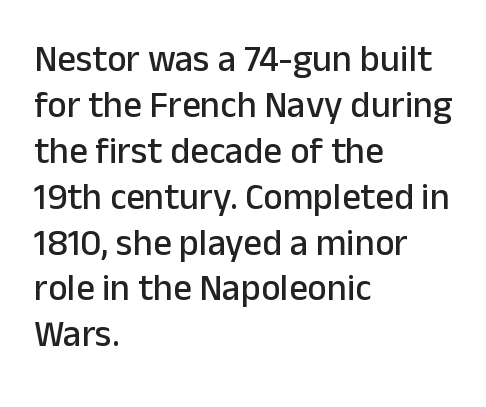
The image shows 37 px sans-serif type, upright; set left-aligned, line spacing 1.24x, normal letter spacing, not underlined; low stroke contrast and a medium x-height.
